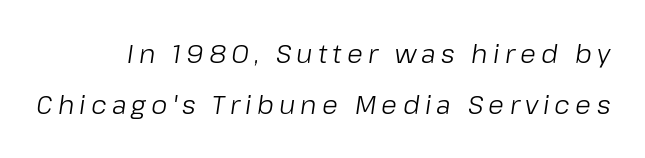
The image shows 26 px text type, italic (leaning right); set loose line spacing (1.98x), unusually wide letter spacing (+0.2 em), not underlined.
